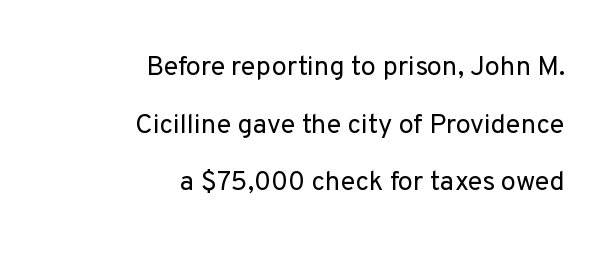
The image shows 27 px text type, upright; set right-aligned, loose line spacing (2.13x), normal letter spacing, not underlined.
